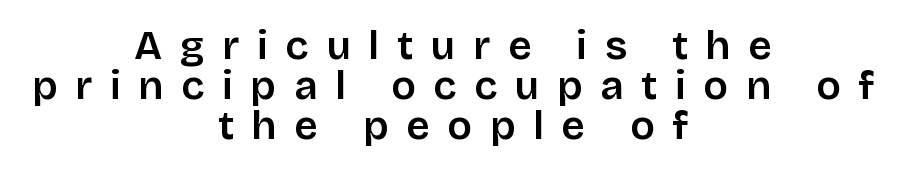
{"serif": "no", "italic": "no", "bold": "semi", "weight": "semibold", "width": "normal", "stroke_contrast": "low", "x_height": "large", "monospaced": "no", "underline": "no", "align": "center", "line_spacing": "tight", "line_spacing_ratio": 0.98, "letter_spacing": "wide", "letter_spacing_em": 0.43, "glyph_px": 41}
